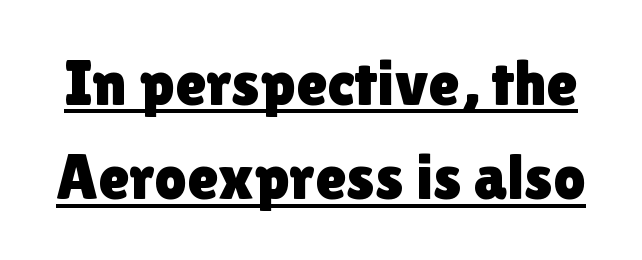
{"serif": "no", "italic": "no", "width": "normal", "x_height": "medium", "monospaced": "no", "underline": "yes", "line_spacing": "normal", "line_spacing_ratio": 1.47, "letter_spacing": "normal", "letter_spacing_em": 0.0, "glyph_px": 64}
